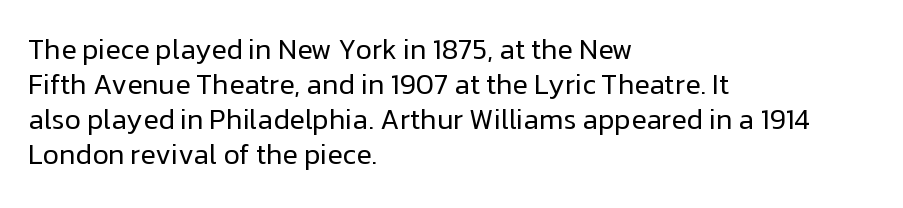
Q: Is the text bold? A: No.
Q: Is the text italic (slanted)? A: No, it is upright.
Q: Is the typeface a serif or a sans-serif typeface? A: Sans-serif.
Q: Is the text underlined? A: No.
Q: How is the paragraph aligned? A: Left-aligned.
Q: Is the spacing between letters normal or unusually wide? A: Normal.
Q: Is the spacing between lines tight, normal or loose? A: Normal.
Q: Width (condensed, normal, or wide)? A: Normal.
Q: Stroke contrast? A: Low.
Q: x-height? A: Medium.
Q: Monospaced? A: No.
